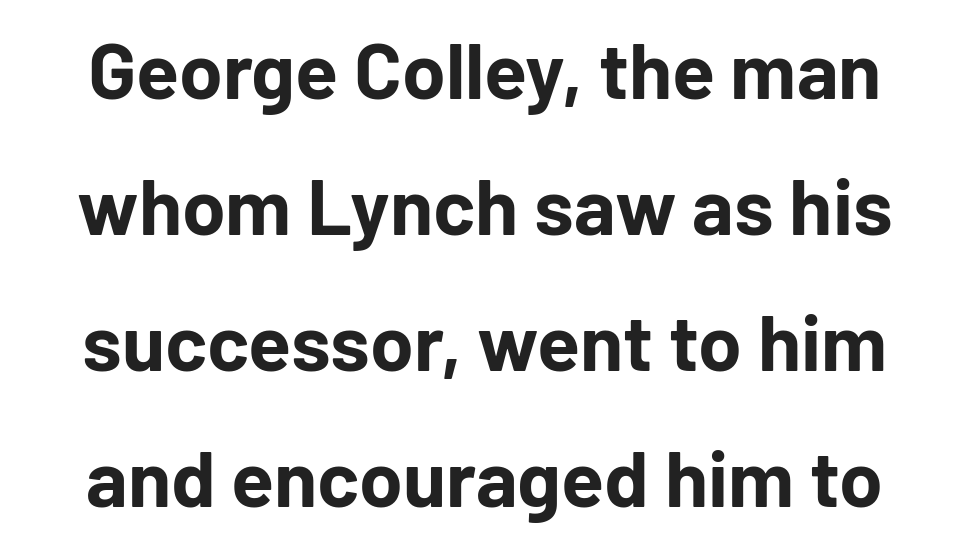
Q: Is the text bold? A: Yes.
Q: Is the text italic (slanted)? A: No, it is upright.
Q: Is the typeface a serif or a sans-serif typeface? A: Sans-serif.
Q: Is the text underlined? A: No.
Q: Is the spacing between letters normal or unusually wide? A: Normal.
Q: Width (condensed, normal, or wide)? A: Normal.
Q: Stroke contrast? A: Low.
Q: x-height? A: Medium.
Q: Monospaced? A: No.
